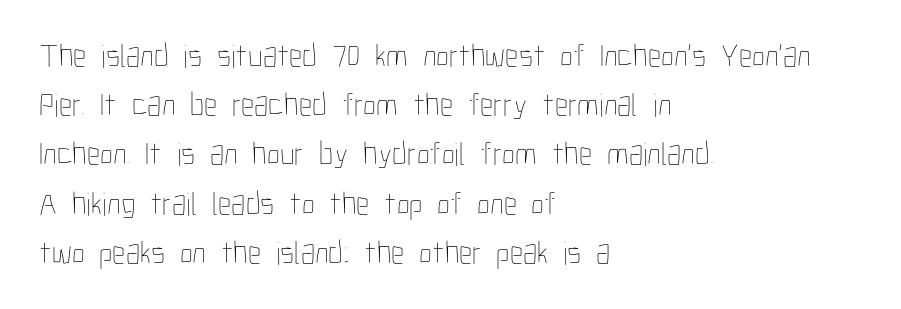
{"italic": "no", "bold": "no", "weight": "thin", "width": "condensed", "stroke_contrast": "low", "x_height": "medium", "monospaced": "no", "underline": "no", "align": "left", "line_spacing": "normal", "line_spacing_ratio": 1.49, "letter_spacing": "normal", "letter_spacing_em": 0.0, "glyph_px": 33}
